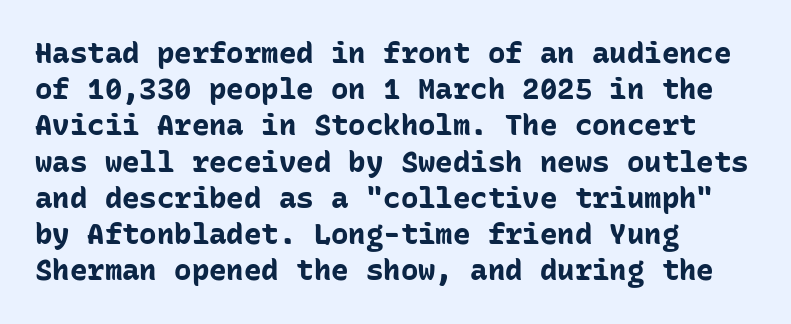
One-word summary of the alignment: left. Nothing sits at the stroke ends, so this counts as sans-serif. The lettering stays uniformly vertical, giving the passage a roman look. Standard letterfit; no display-style spreading of the glyphs.
